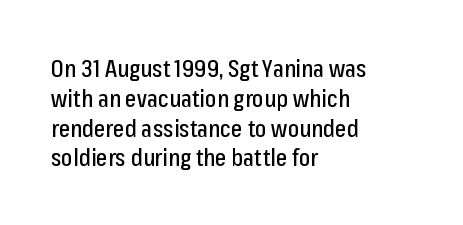
Q: Is the text italic (slanted)? A: No, it is upright.
Q: Is the text underlined? A: No.
Q: How is the paragraph aligned? A: Left-aligned.
Q: Is the spacing between letters normal or unusually wide? A: Normal.
